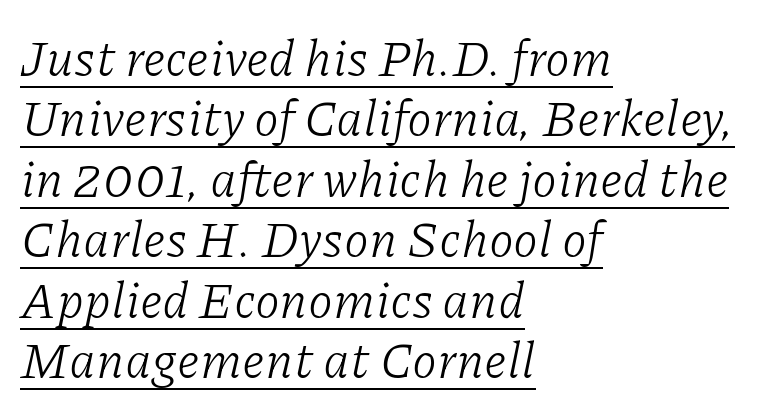
The image shows 50 px light serif type, italic (leaning right); set left-aligned, line spacing 1.21x, normal letter spacing, underlined; low stroke contrast and a medium x-height.
